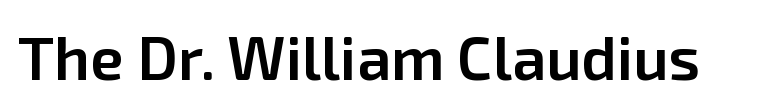
The image shows 61 px semibold sans-serif type, upright; set normal letter spacing, not underlined; low stroke contrast and a medium x-height.
